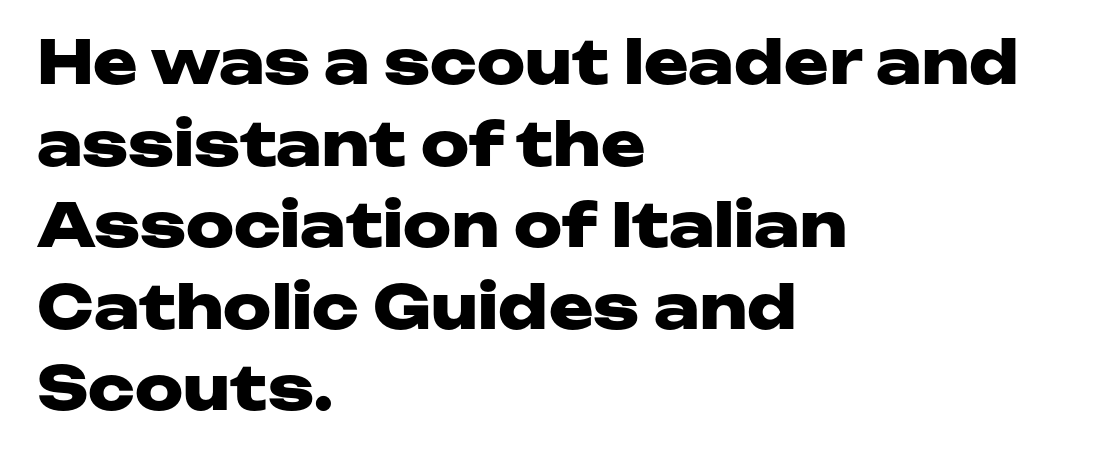
Q: Is the text bold? A: Yes.
Q: Is the text italic (slanted)? A: No, it is upright.
Q: Is the typeface a serif or a sans-serif typeface? A: Sans-serif.
Q: Is the text underlined? A: No.
Q: How is the paragraph aligned? A: Left-aligned.
Q: Is the spacing between letters normal or unusually wide? A: Normal.
Q: Is the spacing between lines tight, normal or loose? A: Normal.
Q: Width (condensed, normal, or wide)? A: Wide.
Q: Stroke contrast? A: Low.
Q: x-height? A: Medium.
Q: Monospaced? A: No.
